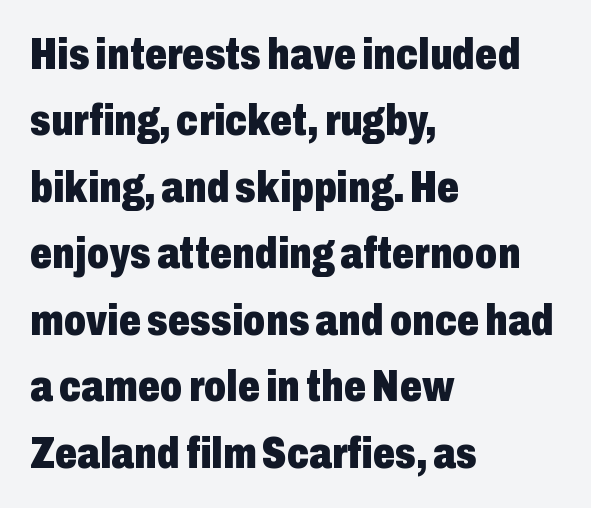
The image shows 44 px heavy, condensed sans-serif type, upright; set left-aligned, normal line spacing (1.51x), normal letter spacing, not underlined; low stroke contrast and a medium x-height.
